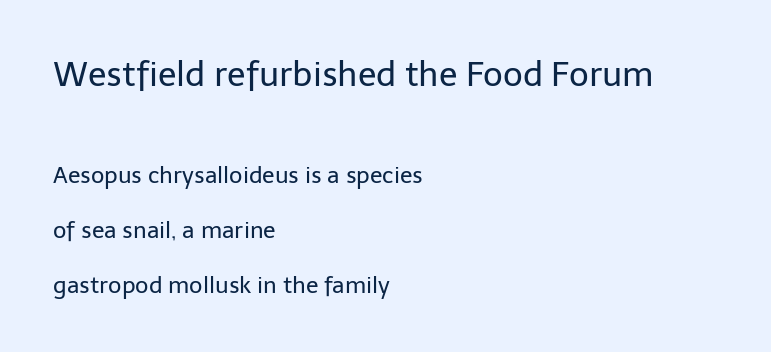
The image shows 34 px regular-weight sans-serif type, upright; set left-aligned, loose line spacing (2.38x), normal letter spacing, not underlined; the first (top) block is 1.48x larger; low stroke contrast and a medium x-height.
